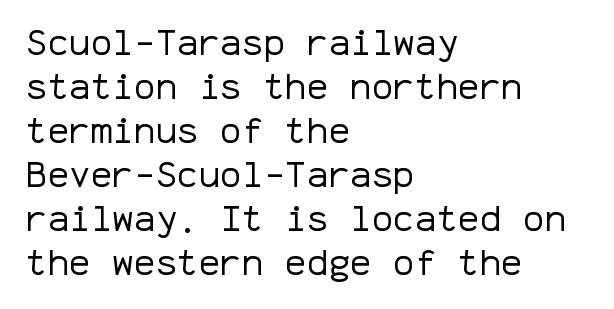
Q: Is the text bold? A: No.
Q: Is the text italic (slanted)? A: No, it is upright.
Q: Is the typeface a serif or a sans-serif typeface? A: Sans-serif.
Q: Is the text underlined? A: No.
Q: How is the paragraph aligned? A: Left-aligned.
Q: Is the spacing between letters normal or unusually wide? A: Normal.
Q: Width (condensed, normal, or wide)? A: Normal.
Q: Stroke contrast? A: Low.
Q: x-height? A: Medium.
Q: Monospaced? A: Yes.
